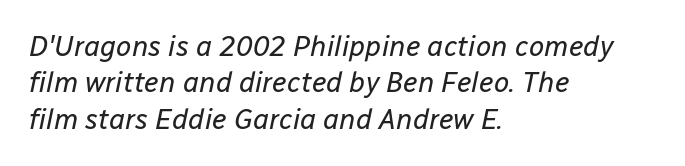
{"italic": "yes", "lean": "right", "slant_degrees": 12, "bold": "no", "weight": "regular", "width": "normal", "stroke_contrast": "low", "x_height": "medium", "monospaced": "no", "underline": "no", "align": "left", "line_spacing": "normal", "line_spacing_ratio": 1.3, "letter_spacing": "normal", "letter_spacing_em": 0.0, "glyph_px": 28}
